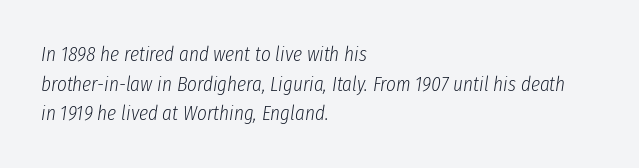
The rows are spaced the way most documents space them. No chunkiness to these letters — they're not bold. All the whitespace from short lines collects on the right. The words here are not underlined. Nobody touched the tracking dial on this one. Would a proofreader flag this as italicized? Yes.
